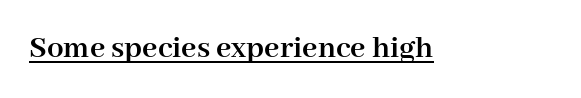
Q: Is the text bold? A: Yes.
Q: Is the text italic (slanted)? A: No, it is upright.
Q: Is the typeface a serif or a sans-serif typeface? A: Serif.
Q: Is the text underlined? A: Yes.
Q: Is the spacing between letters normal or unusually wide? A: Normal.
Q: Width (condensed, normal, or wide)? A: Normal.
Q: Stroke contrast? A: High.
Q: x-height? A: Medium.
Q: Monospaced? A: No.
